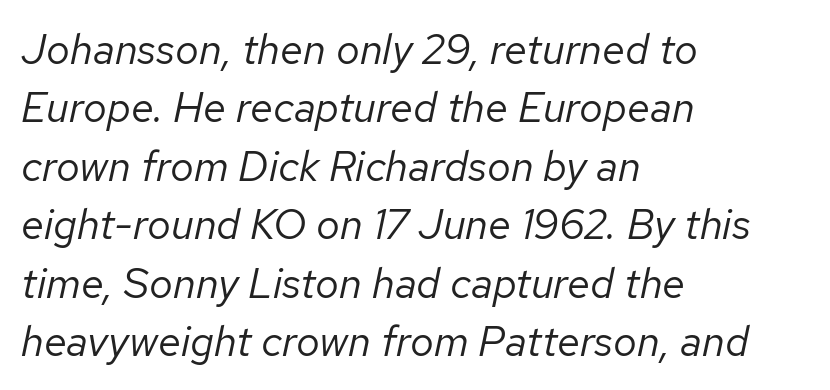
{"italic": "yes", "lean": "right", "slant_degrees": 12, "bold": "no", "weight": "regular", "width": "normal", "stroke_contrast": "low", "x_height": "medium", "monospaced": "no", "underline": "no", "align": "left", "line_spacing": "normal", "line_spacing_ratio": 1.39, "letter_spacing": "normal", "letter_spacing_em": 0.0, "glyph_px": 42}
